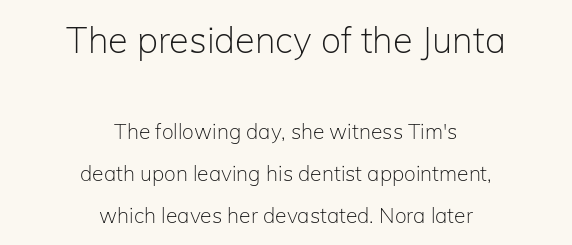
Q: Is the text bold? A: No.
Q: Is the text italic (slanted)? A: No, it is upright.
Q: Is the typeface a serif or a sans-serif typeface? A: Sans-serif.
Q: Is the text underlined? A: No.
Q: How is the paragraph aligned? A: Centered.
Q: Is the spacing between letters normal or unusually wide? A: Normal.
Q: Is the spacing between lines tight, normal or loose? A: Loose.
Q: Which block of text is set in a larger size, the first (top) or the second (bottom)? A: The first (top) one.
Q: Width (condensed, normal, or wide)? A: Normal.
Q: Stroke contrast? A: Low.
Q: x-height? A: Medium.
Q: Monospaced? A: No.
